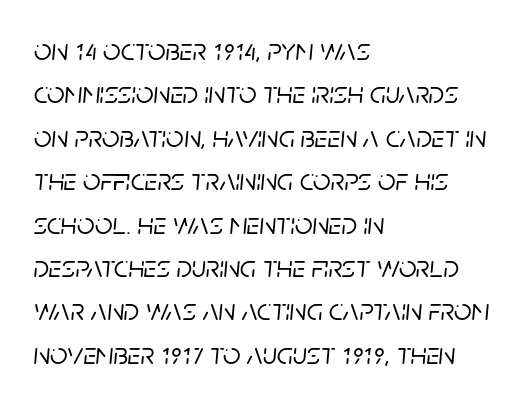
{"italic": "yes", "lean": "right", "slant_degrees": 5, "width": "normal", "stroke_contrast": "low", "x_height": "large", "monospaced": "no", "underline": "no", "align": "left", "line_spacing": "normal", "line_spacing_ratio": 1.4, "letter_spacing": "normal", "letter_spacing_em": 0.0, "glyph_px": 31}
